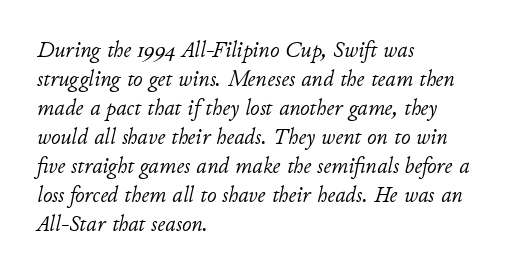
The image shows 23 px text type, italic (leaning right); set left-aligned, normal line spacing (1.26x), normal letter spacing, not underlined.
